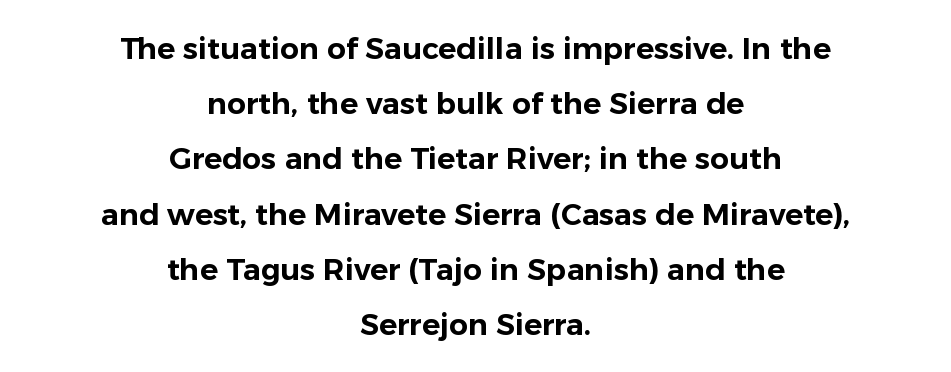
The image shows 30 px sans-serif type, upright; set centered, line spacing 1.84x, normal letter spacing, not underlined; low stroke contrast and a medium x-height.
